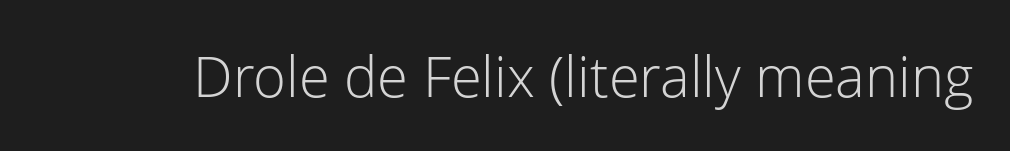
The image shows 56 px light sans-serif type, upright; set normal letter spacing, not underlined; low stroke contrast and a medium x-height.
